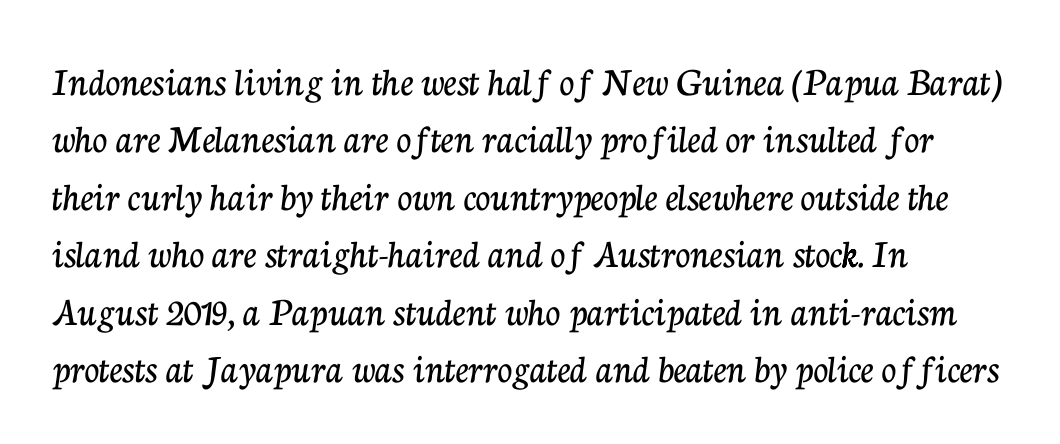
The image shows 41 px serif type; set left-aligned, normal line spacing (1.4x), normal letter spacing, not underlined; low stroke contrast and a medium x-height.
